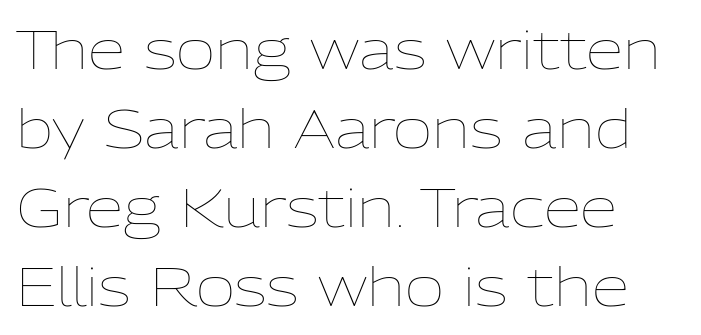
Q: Is the text bold? A: No.
Q: Is the text italic (slanted)? A: No, it is upright.
Q: Is the text underlined? A: No.
Q: How is the paragraph aligned? A: Left-aligned.
Q: Is the spacing between letters normal or unusually wide? A: Normal.
Q: Is the spacing between lines tight, normal or loose? A: Normal.
Q: Width (condensed, normal, or wide)? A: Normal.
Q: Stroke contrast? A: Low.
Q: x-height? A: Medium.
Q: Monospaced? A: No.
